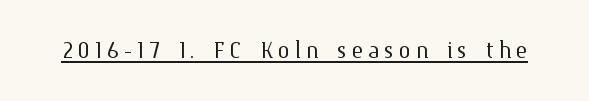
Q: Is the text bold? A: No.
Q: Is the text italic (slanted)? A: No, it is upright.
Q: Is the text underlined? A: Yes.
Q: Width (condensed, normal, or wide)? A: Normal.
Q: Stroke contrast? A: Medium.
Q: x-height? A: Medium.
Q: Monospaced? A: No.
